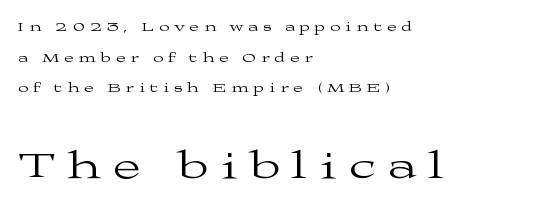
{"serif": "yes", "italic": "no", "bold": "no", "weight": "regular", "width": "wide", "stroke_contrast": "medium", "x_height": "medium", "monospaced": "no", "underline": "no", "align": "left", "line_spacing": "loose", "line_spacing_ratio": 2.19, "letter_spacing": "wide", "letter_spacing_em": 0.35, "larger_block": "second", "size_ratio": 2.79, "glyph_px": 39}
